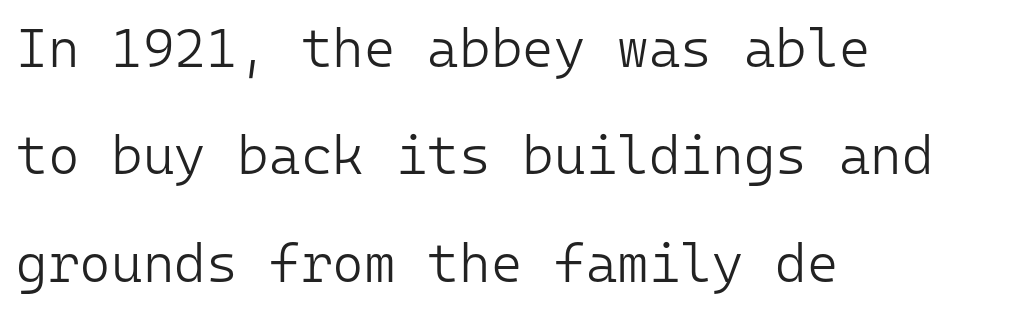
Q: Is the text bold? A: No.
Q: Is the text italic (slanted)? A: No, it is upright.
Q: Is the typeface a serif or a sans-serif typeface? A: Sans-serif.
Q: Is the text underlined? A: No.
Q: How is the paragraph aligned? A: Left-aligned.
Q: Is the spacing between letters normal or unusually wide? A: Normal.
Q: Is the spacing between lines tight, normal or loose? A: Loose.
Q: Width (condensed, normal, or wide)? A: Normal.
Q: Stroke contrast? A: Low.
Q: x-height? A: Medium.
Q: Monospaced? A: Yes.
